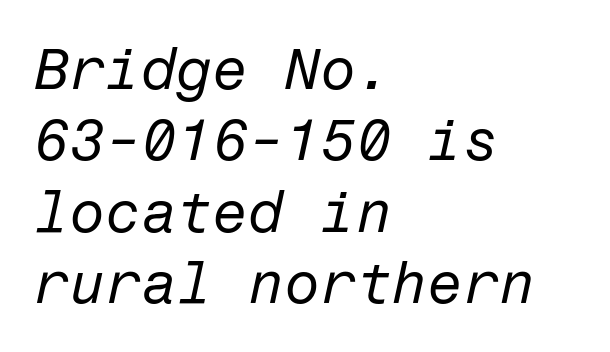
Nobody touched the tracking dial on this one. Short and long lines alike share a common starting point at left. This is not heavy type; no bold has been used. These lines were composed using italics. Nobody drew a line under any word here.
